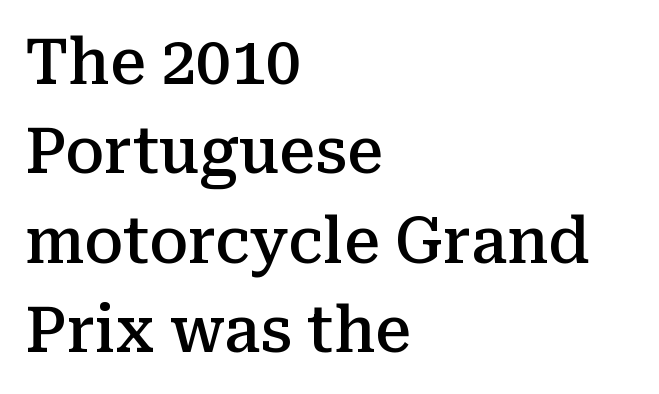
{"serif": "yes", "italic": "no", "bold": "semi", "weight": "semibold", "width": "normal", "stroke_contrast": "medium", "x_height": "medium", "monospaced": "no", "underline": "no", "align": "left", "line_spacing": "normal", "line_spacing_ratio": 1.42, "letter_spacing": "normal", "letter_spacing_em": 0.0, "glyph_px": 63}
